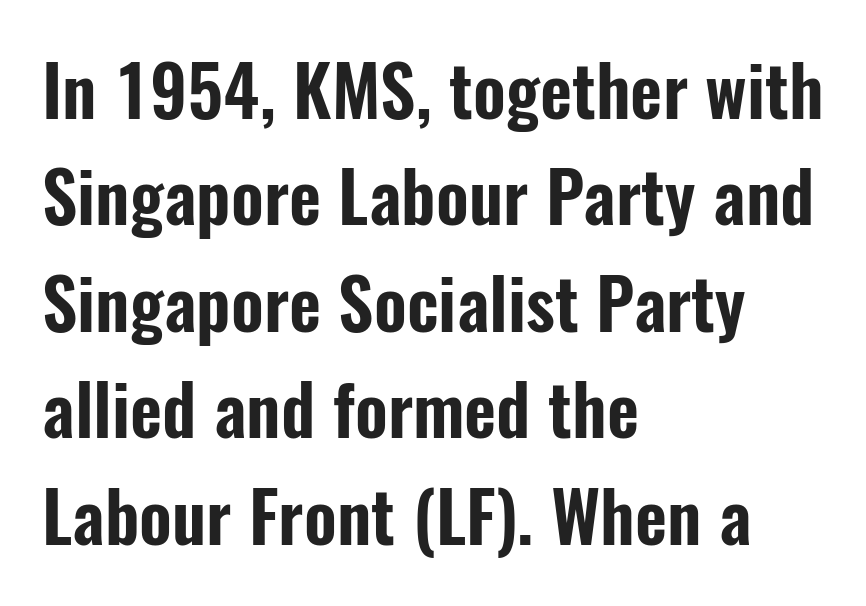
Standard letterfit; no display-style spreading of the glyphs. The face used here is proportionally spaced, like ordinary book or web type. Type style note: lacks serifs. Alignment: flush left.
